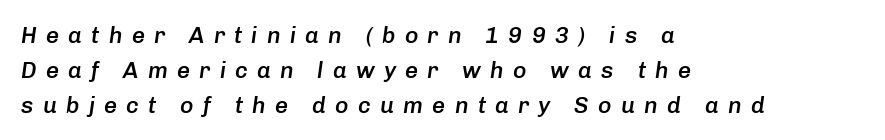
The image shows 23 px text type, italic (leaning right); set left-aligned, normal line spacing (1.52x), unusually wide letter spacing (+0.4 em), not underlined.
